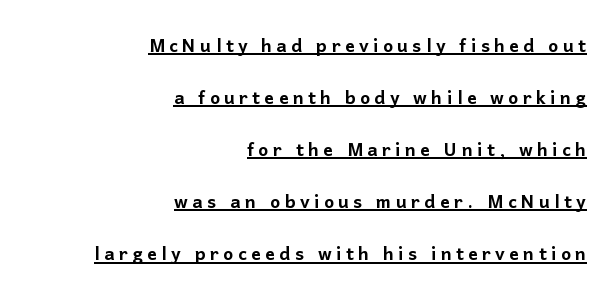
{"italic": "no", "underline": "yes", "align": "right", "line_spacing": "loose", "line_spacing_ratio": 2.17, "glyph_px": 24}
